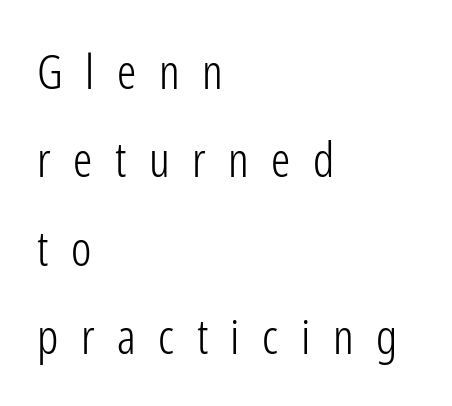
Each line starts at the same left margin while the right side varies. These lines were composed using upright roman letters. The space beneath each line is pristine and unruled. What stands out about the letter spacing? Its width — letters are far apart.
